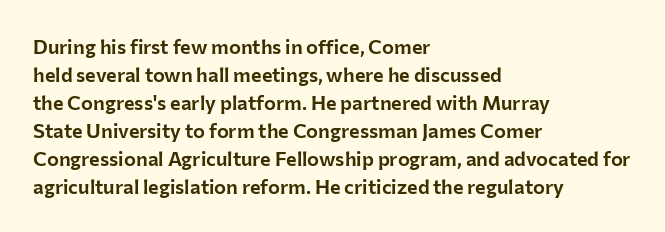
Q: Is the text italic (slanted)? A: No, it is upright.
Q: Is the text underlined? A: No.
Q: How is the paragraph aligned? A: Left-aligned.
Q: Is the spacing between letters normal or unusually wide? A: Normal.
Q: Is the spacing between lines tight, normal or loose? A: Normal.
